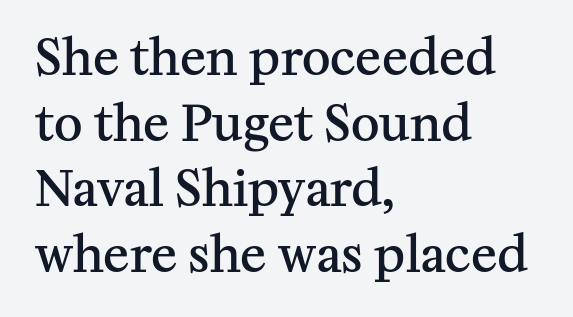
Q: Is the text bold? A: Semi-bold.
Q: Is the text italic (slanted)? A: No, it is upright.
Q: Is the typeface a serif or a sans-serif typeface? A: Serif.
Q: Is the text underlined? A: No.
Q: How is the paragraph aligned? A: Left-aligned.
Q: Is the spacing between letters normal or unusually wide? A: Normal.
Q: Is the spacing between lines tight, normal or loose? A: Normal.
Q: Width (condensed, normal, or wide)? A: Normal.
Q: Stroke contrast? A: Medium.
Q: x-height? A: Medium.
Q: Monospaced? A: No.
